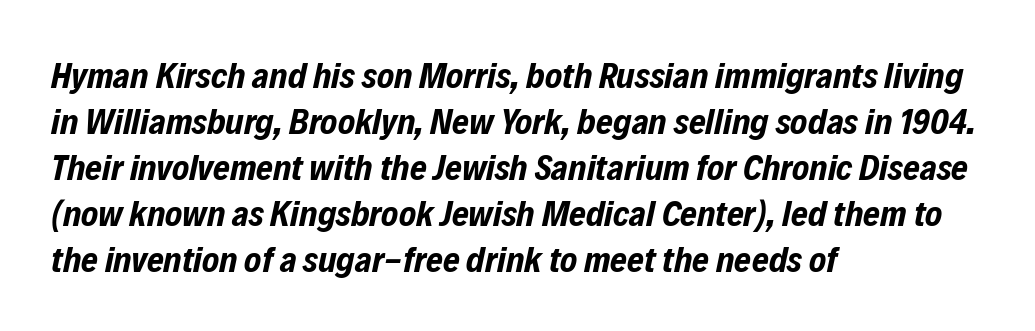
{"italic": "yes", "lean": "right", "slant_degrees": 12, "bold": "yes", "weight": "bold", "width": "condensed", "stroke_contrast": "low", "x_height": "medium", "monospaced": "no", "underline": "no", "align": "left", "line_spacing": "normal", "line_spacing_ratio": 1.28, "letter_spacing": "normal", "letter_spacing_em": 0.0, "glyph_px": 36}
